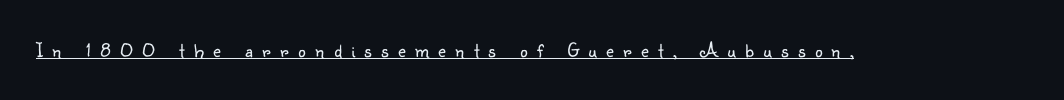
{"italic": "no", "bold": "no", "underline": "yes", "letter_spacing": "wide", "letter_spacing_em": 0.45, "glyph_px": 21}
